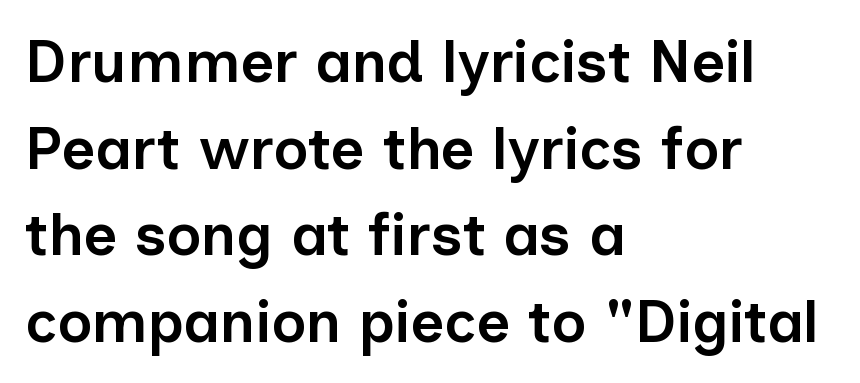
The image shows 59 px semibold sans-serif type, upright; set left-aligned, normal line spacing (1.47x), normal letter spacing, not underlined; low stroke contrast and a medium x-height.
